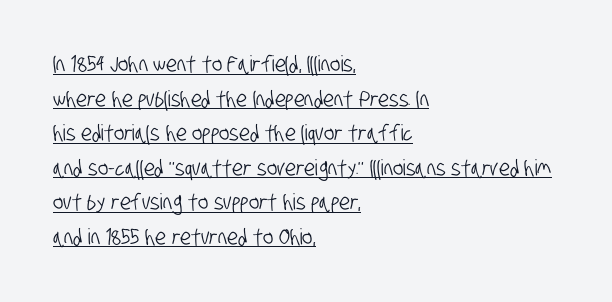
Notice how descenders clear the ascenders below comfortably — that's standard leading. The sample's only ornament is a line tracing under the words. Here the glyphs are tracked normally, forming tight word shapes. Horizontal alignment here is leftward, the default for most running prose.
